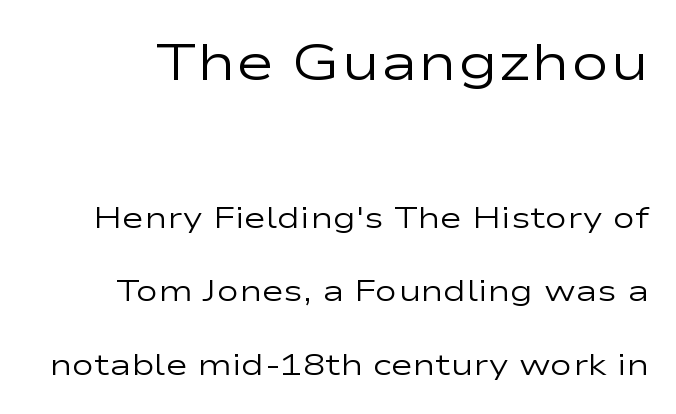
Q: Is the text bold? A: No.
Q: Is the text italic (slanted)? A: No, it is upright.
Q: Is the typeface a serif or a sans-serif typeface? A: Sans-serif.
Q: Is the text underlined? A: No.
Q: Is the spacing between letters normal or unusually wide? A: Normal.
Q: Is the spacing between lines tight, normal or loose? A: Loose.
Q: Which block of text is set in a larger size, the first (top) or the second (bottom)? A: The first (top) one.
Q: Width (condensed, normal, or wide)? A: Wide.
Q: Stroke contrast? A: Low.
Q: x-height? A: Medium.
Q: Monospaced? A: No.
